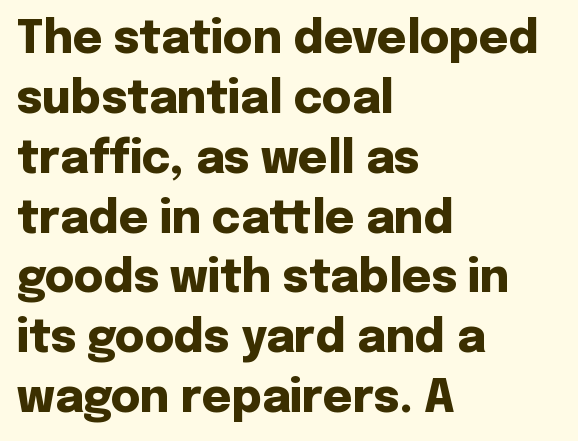
All the whitespace from short lines collects on the right. Inter-character spacing is left at the font's built-in metrics. The face used here is proportionally spaced, like ordinary book or web type. Each new line begins a customary step beneath the previous one. A dark, heavy texture on the line: the type is bold. Nope, no serifs anywhere on these letters.
